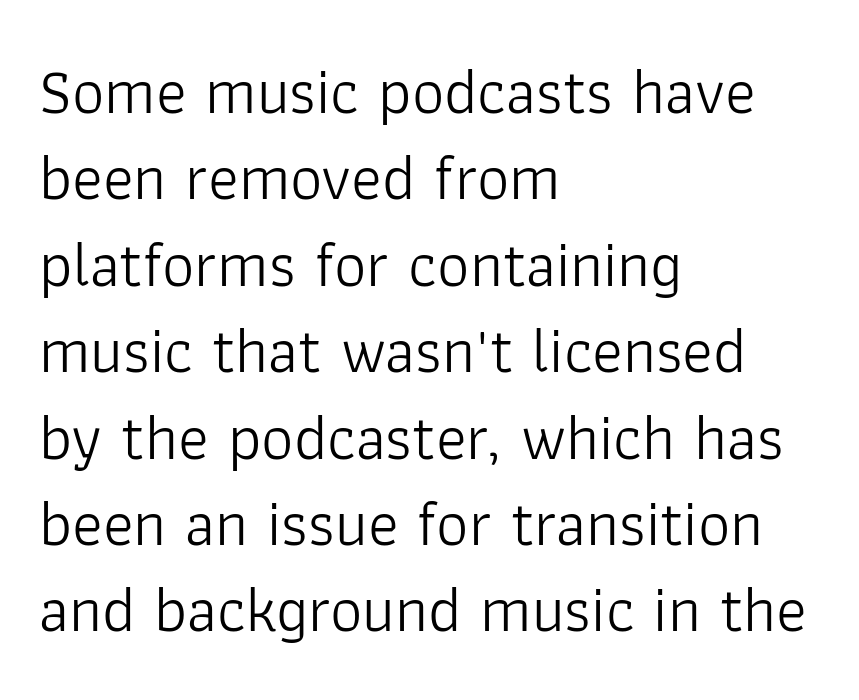
A normal amount of white space separates one row of letters from the next. Each letter keeps its own natural width here, so spacing adapts to shape. In terms of posture, this sample is upright. Note: no serifs on the glyphs. Compared with a centered layout, this one pins lines to the left instead.
